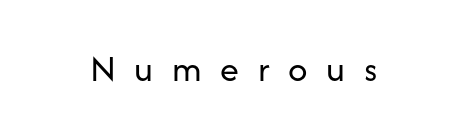
Someone cranked the tracking dial way up on this one. The letters stand upright; this is a roman face. Each letter keeps its own natural width here, so spacing adapts to shape. The letters carry no serifs — their stems end cleanly without finishing strokes. Bare-footed words on every line. Ink coverage per letter is moderate at most.
